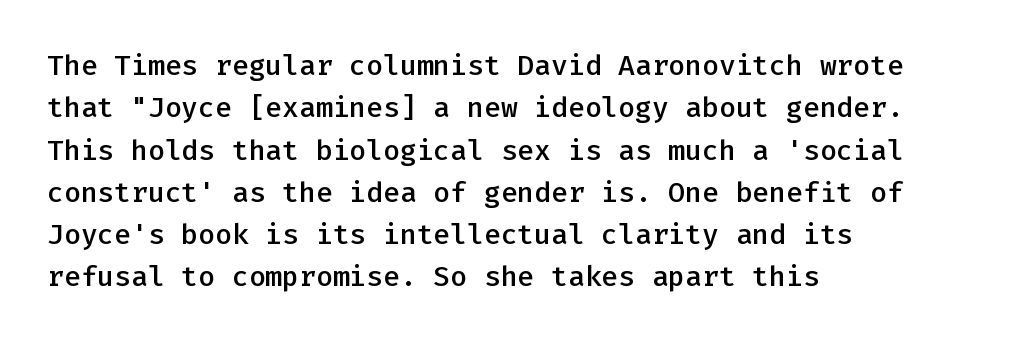
The face used here is monospaced, like something from a code editor. Compared with typical paragraphs, the rows here are spaced about the same. Short note: letters normally spaced. Is there any slant? The stems are plumb.
